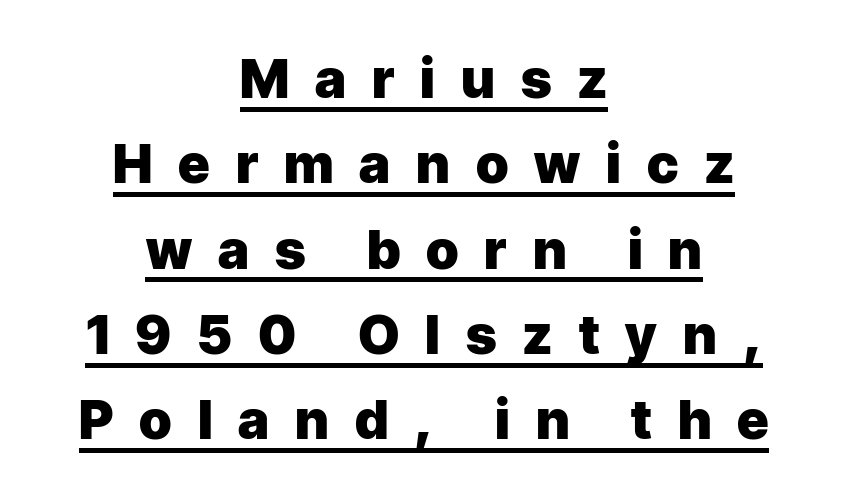
Line starts and ends both wander, symmetrically. Character widths vary here, with narrow letters taking less room than wide ones. Like a heading marked for emphasis, these lines bear an underscore. The passage shown is typeset with a sans-serif family. Characters remain perfectly vertical along every line. Every letter is thick-stroked: bold, no question.
